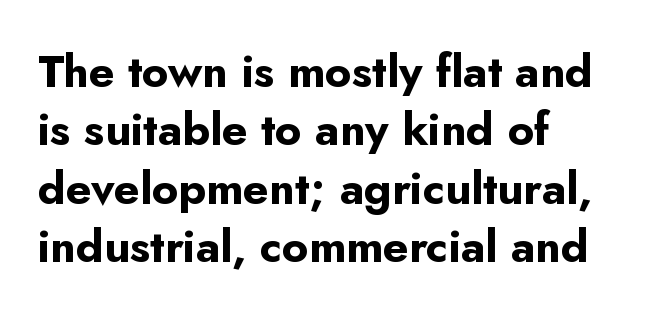
{"serif": "no", "italic": "no", "bold": "yes", "weight": "bold", "width": "normal", "stroke_contrast": "low", "x_height": "small", "monospaced": "no", "underline": "no", "align": "left", "line_spacing": "normal", "line_spacing_ratio": 1.3, "letter_spacing": "normal", "letter_spacing_em": 0.0, "glyph_px": 45}
